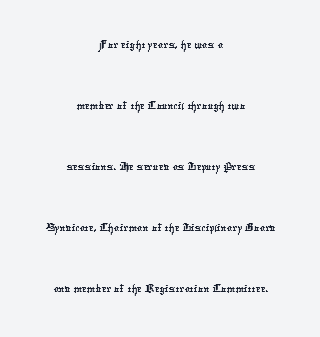
Q: Is the text underlined? A: No.
Q: How is the paragraph aligned? A: Centered.
Q: Is the spacing between letters normal or unusually wide? A: Normal.
Q: Is the spacing between lines tight, normal or loose? A: Loose.
